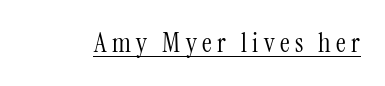
Q: Is the text bold? A: No.
Q: Is the text italic (slanted)? A: No, it is upright.
Q: Is the text underlined? A: Yes.
Q: Is the spacing between letters normal or unusually wide? A: Unusually wide.
